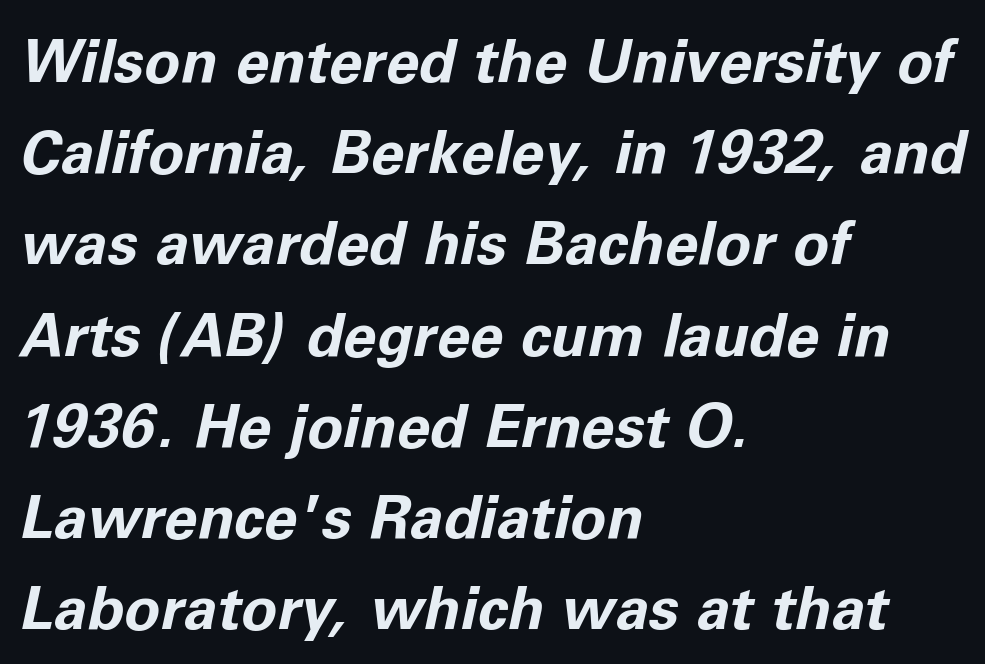
The image shows 60 px bold type, italic (leaning right); set left-aligned, normal line spacing (1.52x), normal letter spacing, not underlined; low stroke contrast and a medium x-height.
